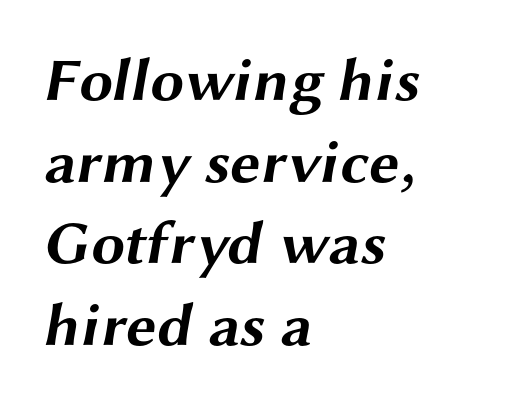
Underlining? Definitely not there. What kind of face is this? One without serifs — a sans. The passage shown is typed in a proportional face where columns would drift. Leading: standard. The typesetting leans heavy: a genuine bold.
